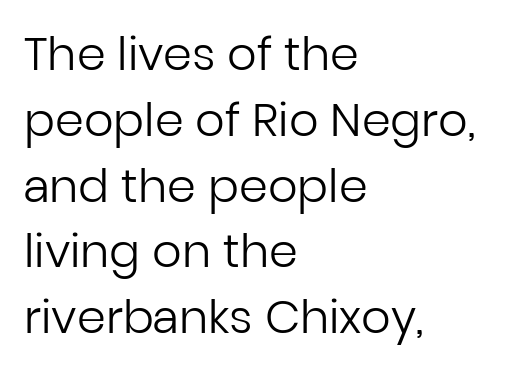
Q: Is the text bold? A: No.
Q: Is the text italic (slanted)? A: No, it is upright.
Q: Is the typeface a serif or a sans-serif typeface? A: Sans-serif.
Q: Is the text underlined? A: No.
Q: How is the paragraph aligned? A: Left-aligned.
Q: Is the spacing between letters normal or unusually wide? A: Normal.
Q: Is the spacing between lines tight, normal or loose? A: Normal.
Q: Width (condensed, normal, or wide)? A: Normal.
Q: Stroke contrast? A: Low.
Q: x-height? A: Medium.
Q: Monospaced? A: No.
